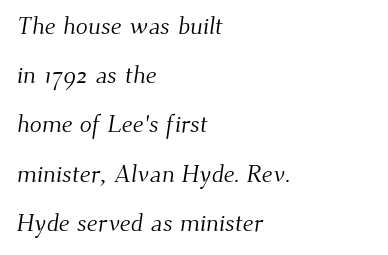
{"bold": "no", "underline": "no", "align": "left", "line_spacing": "loose", "line_spacing_ratio": 1.97, "letter_spacing": "normal", "letter_spacing_em": 0.0, "glyph_px": 25}
